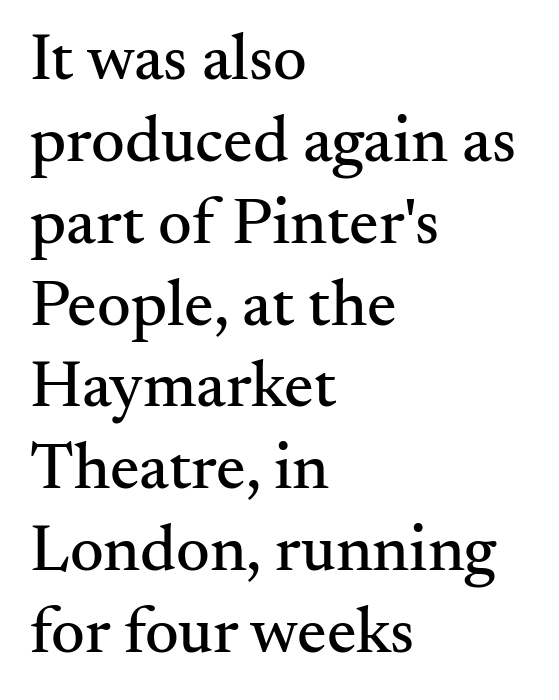
The image shows 66 px serif type, upright; set left-aligned, line spacing 1.24x, normal letter spacing, not underlined; medium stroke contrast and a small x-height.
